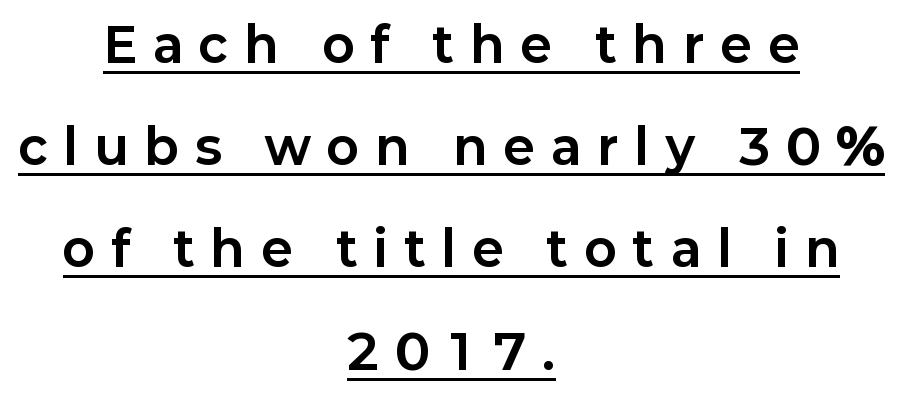
{"serif": "no", "italic": "no", "bold": "yes", "weight": "bold", "width": "normal", "stroke_contrast": "low", "x_height": "medium", "monospaced": "no", "underline": "yes", "align": "center", "line_spacing": "loose", "line_spacing_ratio": 2.13, "letter_spacing": "wide", "letter_spacing_em": 0.35, "glyph_px": 48}
